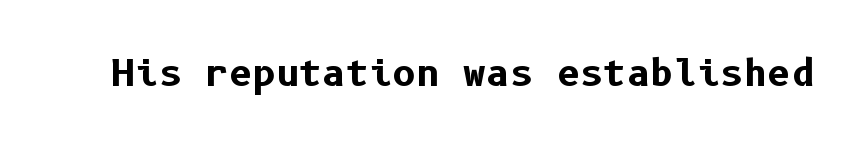
Q: Is the text bold? A: Yes.
Q: Is the text italic (slanted)? A: No, it is upright.
Q: Is the typeface a serif or a sans-serif typeface? A: Sans-serif.
Q: Is the text underlined? A: No.
Q: Is the spacing between letters normal or unusually wide? A: Normal.
Q: Width (condensed, normal, or wide)? A: Normal.
Q: Stroke contrast? A: Low.
Q: x-height? A: Medium.
